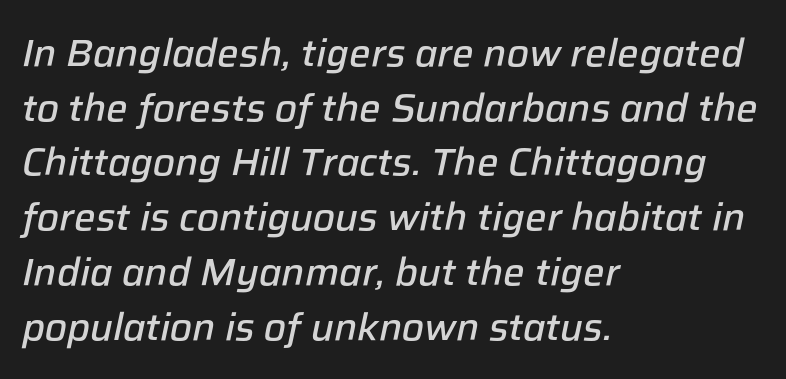
You can tell it's italic because the verticals aren't actually vertical. The passage shown is typed in a proportional face where columns would drift. You could call the tracking neutral — neither tight nor loose. Line beginnings align vertically; line endings do not. The zone under the glyphs is completely vacant. Line spacing here is normal.
